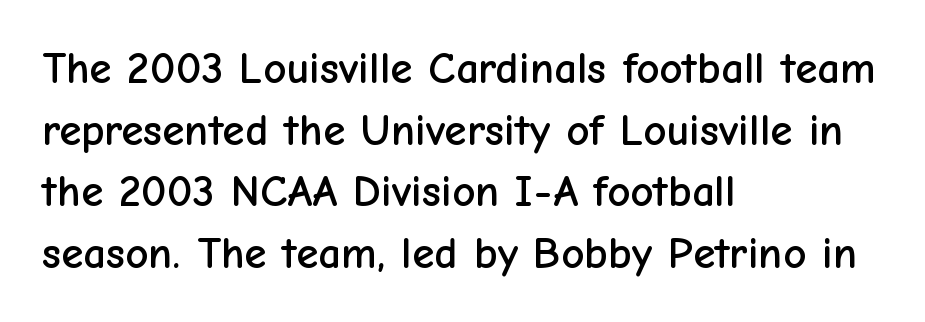
Default kerning and tracking; the words read as compact shapes. The lines in this sample share a left origin and differ only in where they stop. It's the straight-up-and-down kind of type. Here the designer chose a conventional face with non-uniform glyph widths. Regular leading. The typeface chosen for these lines omits serifs.
